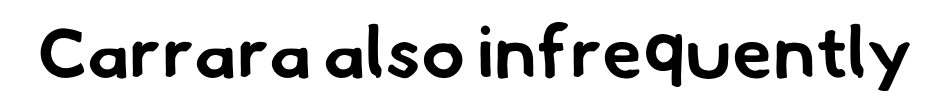
Q: Is the text bold? A: Yes.
Q: Is the typeface a serif or a sans-serif typeface? A: Sans-serif.
Q: Is the text underlined? A: No.
Q: Is the spacing between letters normal or unusually wide? A: Normal.
Q: Width (condensed, normal, or wide)? A: Normal.
Q: Stroke contrast? A: Low.
Q: x-height? A: Small.
Q: Monospaced? A: No.
